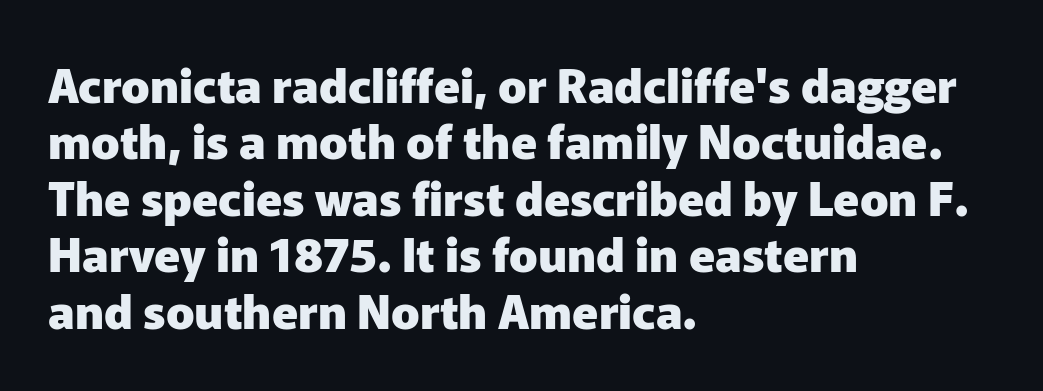
The sample has been set heavy, in full bold. Note the varied advance widths — an 'i' is clearly narrower than an 'm'. The lettering holds an erect, upright posture throughout. Only glyphs here, with clear space below each row. Compared with typical body copy, the letter spacing here is the same.
